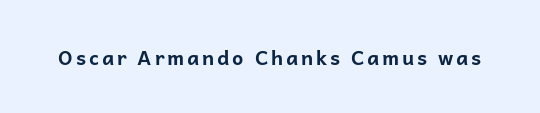
Q: Is the text bold? A: Yes.
Q: Is the text italic (slanted)? A: No, it is upright.
Q: Is the text underlined? A: No.
